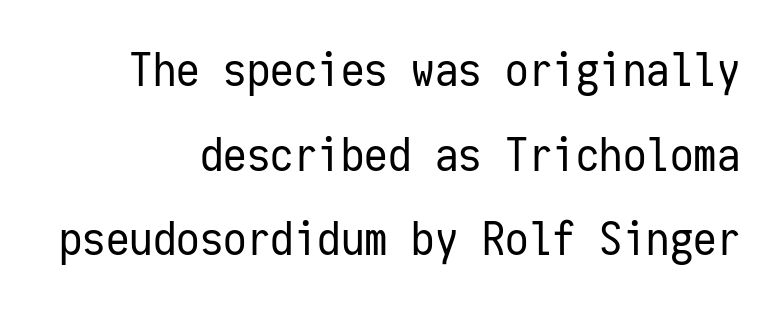
{"serif": "no", "italic": "no", "bold": "no", "weight": "regular", "width": "condensed", "stroke_contrast": "low", "x_height": "medium", "monospaced": "yes", "underline": "no", "align": "right", "line_spacing_ratio": 1.8, "letter_spacing": "normal", "letter_spacing_em": 0.0, "glyph_px": 47}
